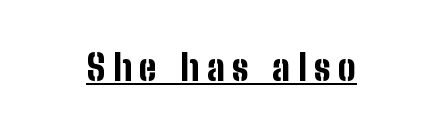
{"serif": "no", "italic": "no", "bold": "yes", "weight": "bold", "width": "condensed", "stroke_contrast": "low", "x_height": "medium", "monospaced": "no", "underline": "yes", "letter_spacing": "wide", "letter_spacing_em": 0.21, "glyph_px": 36}
